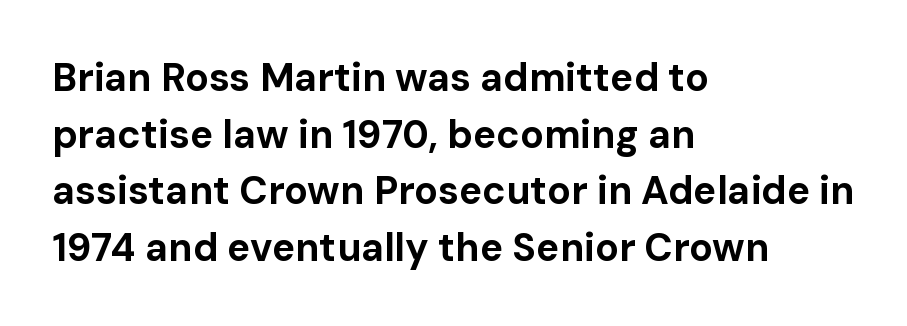
{"serif": "no", "italic": "no", "bold": "yes", "weight": "bold", "width": "normal", "stroke_contrast": "low", "x_height": "medium", "monospaced": "no", "underline": "no", "align": "left", "line_spacing": "normal", "line_spacing_ratio": 1.45, "letter_spacing": "normal", "letter_spacing_em": 0.0, "glyph_px": 39}
